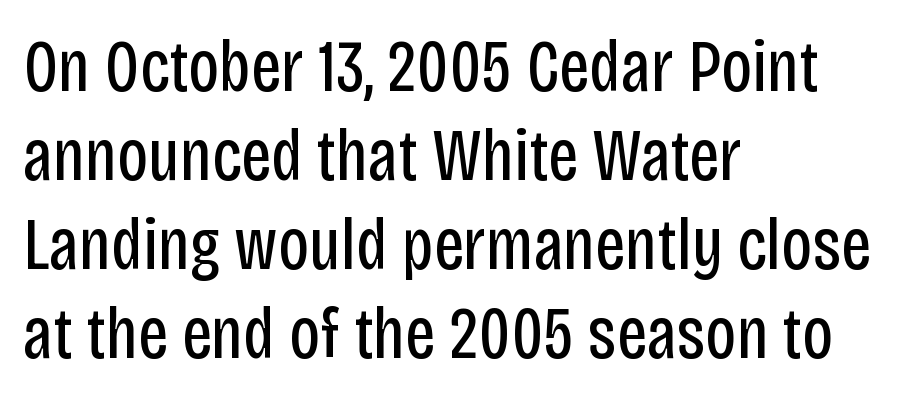
This is not heavy type; no bold has been used. Does the copy run flush right? No — it runs flush left. Classification — sans serif. The typography opts for an upright posture over an oblique one. The horizontal fit of the characters is conventional and even.
